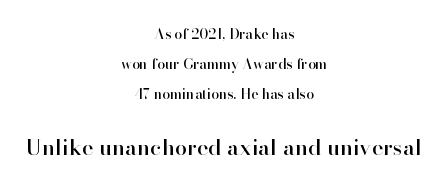
Q: Is the text italic (slanted)? A: No, it is upright.
Q: Is the text underlined? A: No.
Q: How is the paragraph aligned? A: Centered.
Q: Is the spacing between letters normal or unusually wide? A: Normal.
Q: Is the spacing between lines tight, normal or loose? A: Loose.
Q: Which block of text is set in a larger size, the first (top) or the second (bottom)? A: The second (bottom) one.
